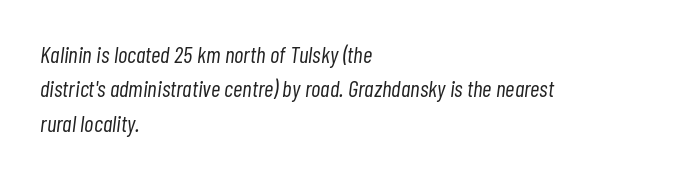
Q: Is the text bold? A: No.
Q: Is the text italic (slanted)? A: Yes, it leans right by about 7 degrees.
Q: Is the text underlined? A: No.
Q: How is the paragraph aligned? A: Left-aligned.
Q: Is the spacing between letters normal or unusually wide? A: Normal.
Q: Is the spacing between lines tight, normal or loose? A: Normal.
